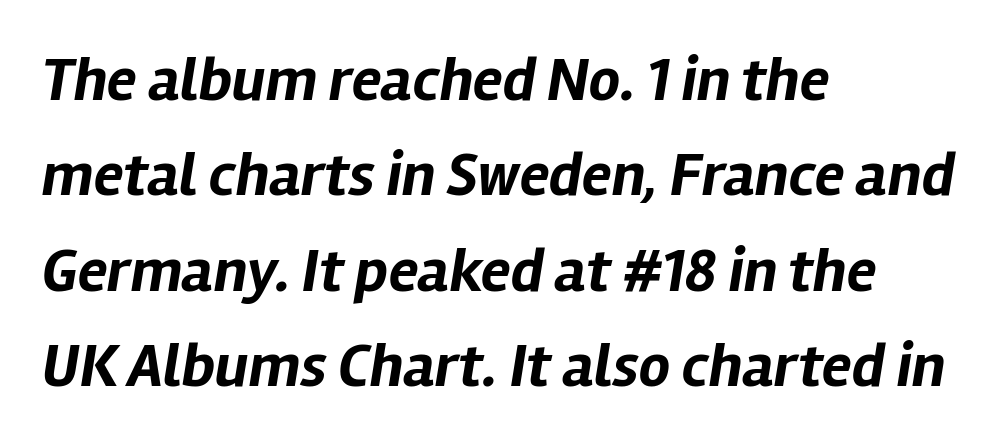
{"italic": "yes", "lean": "right", "slant_degrees": 12, "bold": "yes", "weight": "bold", "width": "normal", "stroke_contrast": "low", "x_height": "medium", "monospaced": "no", "underline": "no", "align": "left", "line_spacing": "normal", "line_spacing_ratio": 1.54, "letter_spacing": "normal", "letter_spacing_em": 0.0, "glyph_px": 62}
